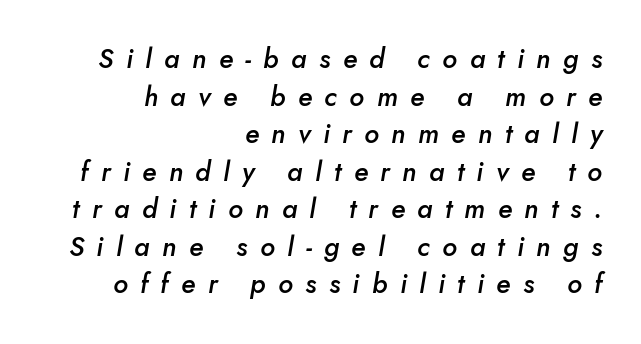
The image shows 27 px text type, italic (leaning right); set right-aligned, normal line spacing (1.39x), unusually wide letter spacing (+0.46 em), not underlined.
